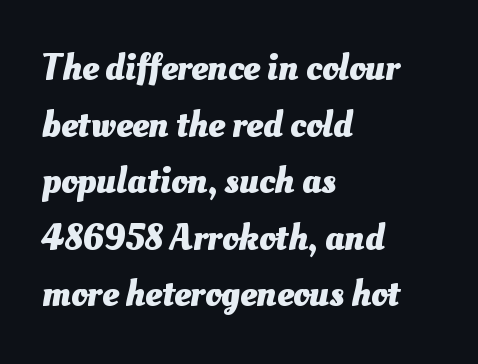
Horizontal bands of white between lines are of average thickness. A dark, heavy texture on the line: the type is bold. Each line starts at the same left margin while the right side varies. The rendering keeps characters at their native spacing. These lines are rendered in a variable-pitch font. Honestly, there is no underline to notice here at all.
